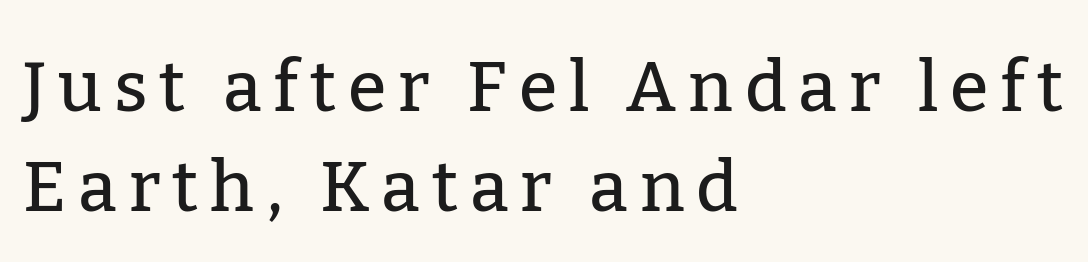
This block has exactly the height ordinary leading produces. The letters advance in unequal steps, a hallmark of proportional type. The setting favours the left margin, as ordinary paragraphs usually do. I'd call this a serif setting — the letters wear small feet.
